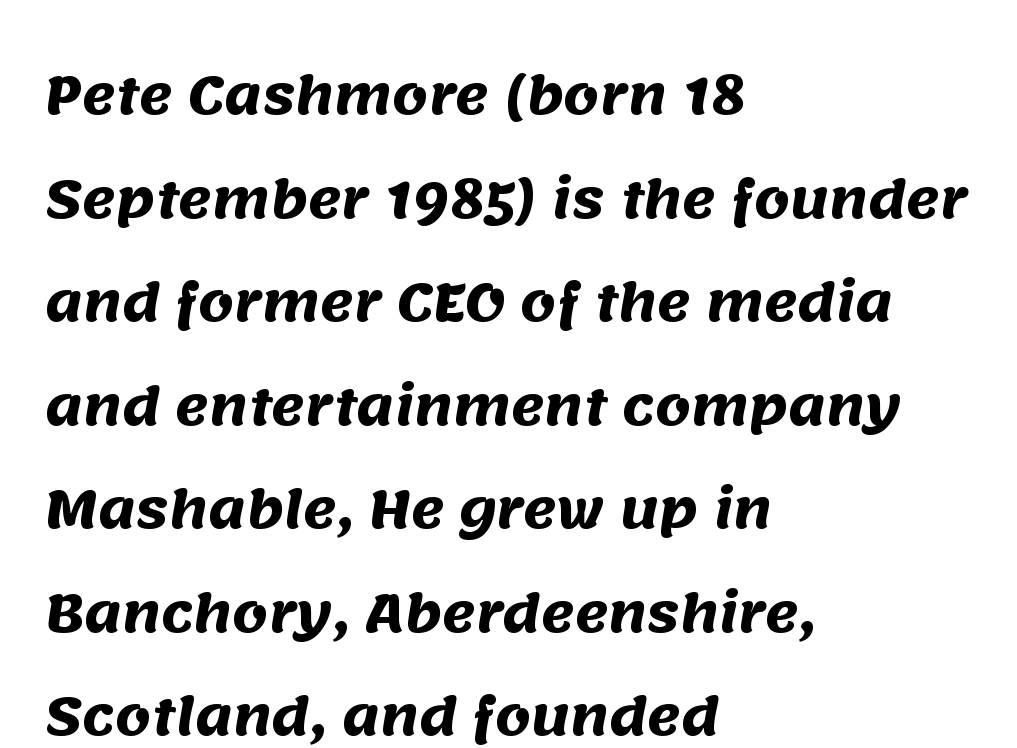
Q: Is the text bold? A: Yes.
Q: Is the typeface a serif or a sans-serif typeface? A: Sans-serif.
Q: Is the text underlined? A: No.
Q: How is the paragraph aligned? A: Left-aligned.
Q: Is the spacing between letters normal or unusually wide? A: Normal.
Q: Is the spacing between lines tight, normal or loose? A: Loose.
Q: Width (condensed, normal, or wide)? A: Normal.
Q: Stroke contrast? A: Medium.
Q: x-height? A: Large.
Q: Monospaced? A: No.
